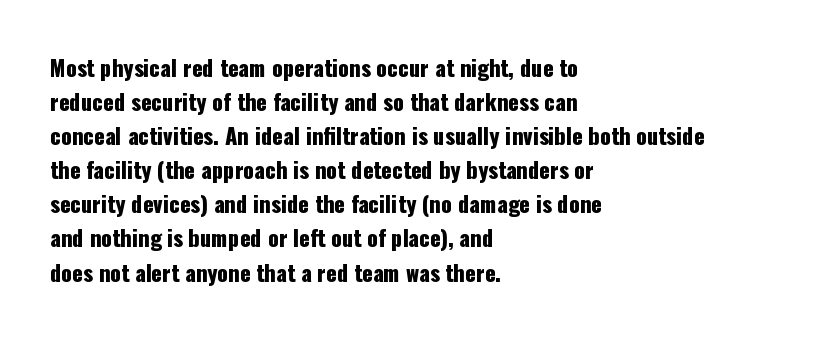
The image shows 22 px text type, upright; set left-aligned, normal line spacing (1.55x), normal letter spacing, not underlined.
